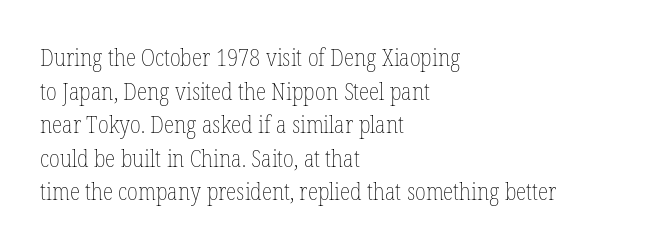
Does the copy run flush right? No — it runs flush left. Does extra space separate the letters? No, they use regular spacing. The letters look calm and open, with moderate or lighter stems. Beneath every word, the page is bare. Normally led — the rows are evenly, conventionally spaced.
